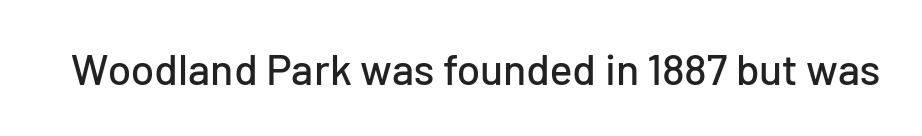
Plain, unruled lines of type. The font's upright variant was chosen for this text. I'd call this a sans setting — the letters go barefoot. Varying glyph widths throughout — classic text-font behaviour. How are the letters spaced? Ordinarily, with no added tracking.
